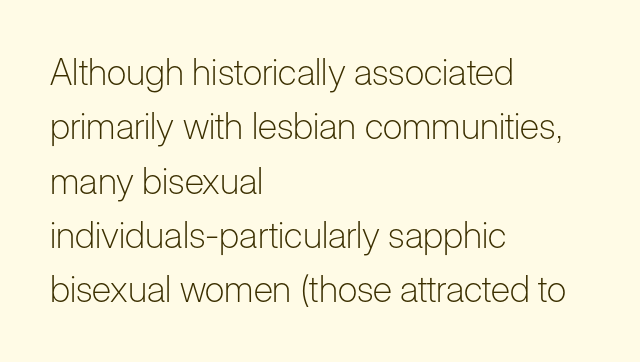
Q: Is the text bold? A: No.
Q: Is the text italic (slanted)? A: No, it is upright.
Q: Is the typeface a serif or a sans-serif typeface? A: Sans-serif.
Q: Is the text underlined? A: No.
Q: How is the paragraph aligned? A: Left-aligned.
Q: Is the spacing between letters normal or unusually wide? A: Normal.
Q: Is the spacing between lines tight, normal or loose? A: Normal.
Q: Width (condensed, normal, or wide)? A: Normal.
Q: Stroke contrast? A: Low.
Q: x-height? A: Medium.
Q: Monospaced? A: No.
